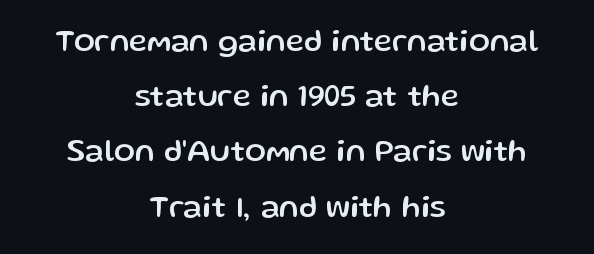
{"serif": "no", "italic": "no", "width": "normal", "stroke_contrast": "low", "x_height": "medium", "monospaced": "no", "underline": "no", "align": "center", "line_spacing_ratio": 1.78, "letter_spacing": "normal", "letter_spacing_em": 0.0, "glyph_px": 31}
